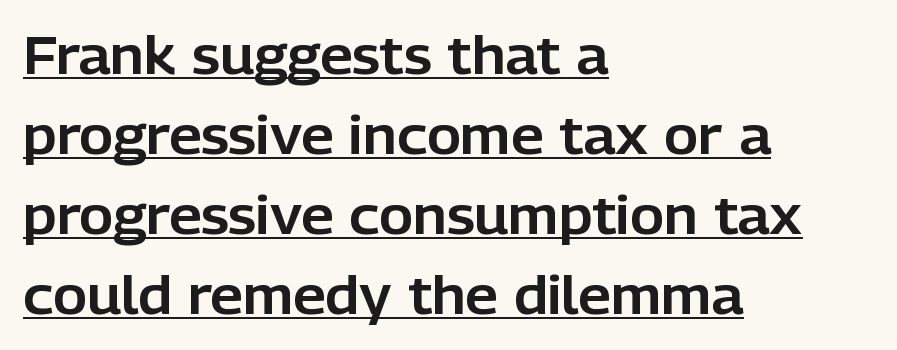
{"serif": "no", "italic": "no", "width": "normal", "stroke_contrast": "low", "x_height": "medium", "monospaced": "no", "underline": "yes", "align": "left", "line_spacing": "normal", "line_spacing_ratio": 1.54, "letter_spacing": "normal", "letter_spacing_em": 0.0, "glyph_px": 52}
